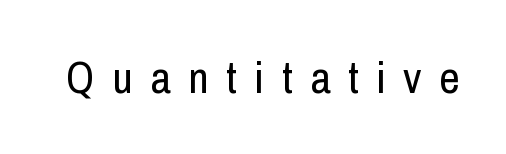
{"serif": "no", "italic": "no", "bold": "no", "weight": "regular", "width": "condensed", "stroke_contrast": "low", "x_height": "medium", "monospaced": "no", "underline": "no", "letter_spacing": "wide", "letter_spacing_em": 0.39, "glyph_px": 45}
